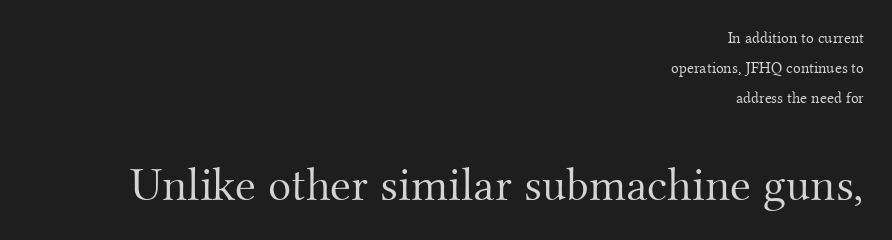
This is serif lettering, the kind often seen in printed books. The horizontal fit of the characters is conventional and even. Bare-footed words on every line. Where is the straight margin? On the right.
